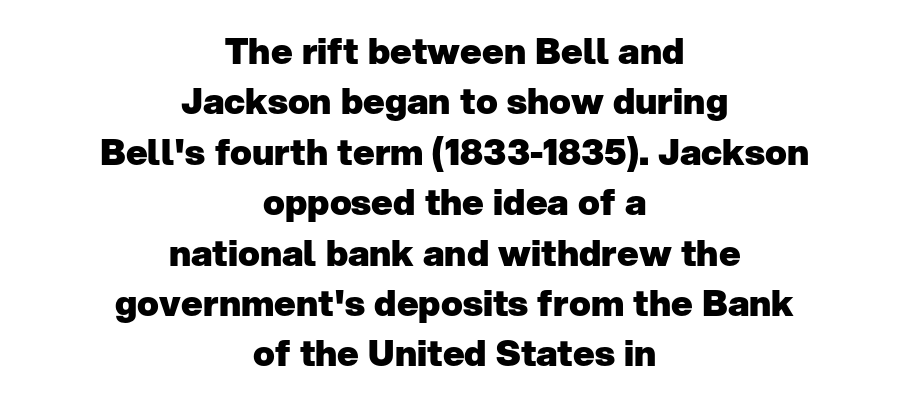
The image shows 36 px heavy sans-serif type, upright; set centered, normal line spacing (1.4x), normal letter spacing, not underlined; low stroke contrast and a medium x-height.
